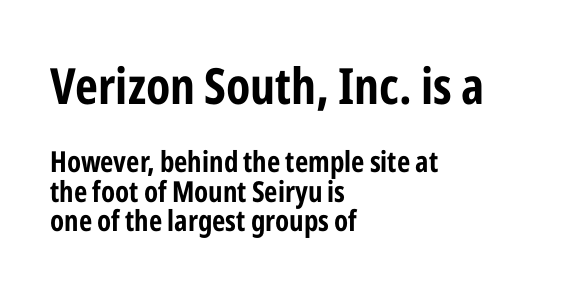
{"serif": "no", "italic": "no", "bold": "yes", "weight": "bold", "width": "condensed", "stroke_contrast": "low", "x_height": "medium", "monospaced": "no", "underline": "no", "align": "left", "line_spacing": "tight", "line_spacing_ratio": 1.02, "letter_spacing": "normal", "letter_spacing_em": 0.0, "larger_block": "first", "size_ratio": 1.72, "glyph_px": 50}
